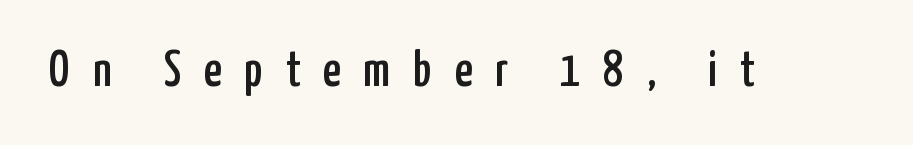
The image shows 50 px condensed sans-serif type, upright; set unusually wide letter spacing (+0.45 em), not underlined; low stroke contrast and a medium x-height.
